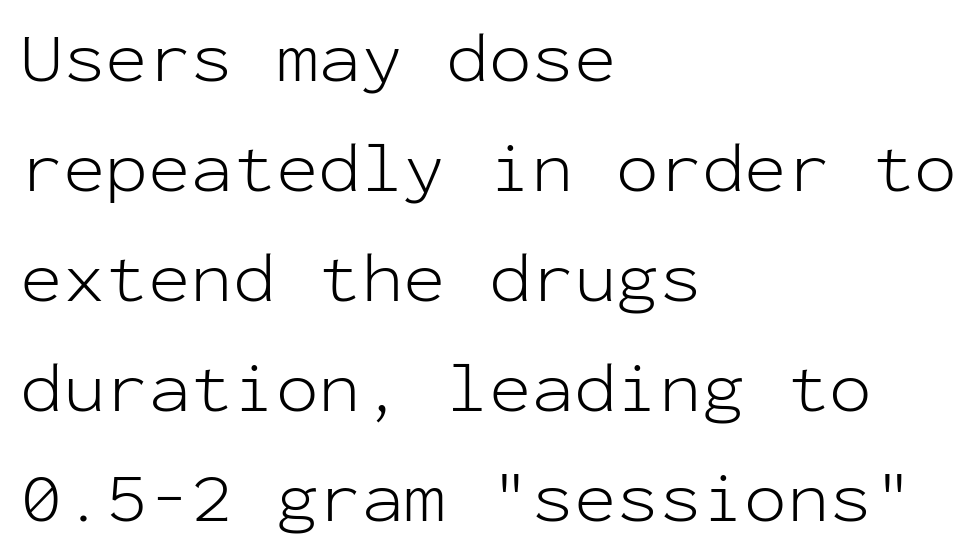
Q: Is the text bold? A: No.
Q: Is the text italic (slanted)? A: No, it is upright.
Q: Is the typeface a serif or a sans-serif typeface? A: Sans-serif.
Q: Is the text underlined? A: No.
Q: How is the paragraph aligned? A: Left-aligned.
Q: Is the spacing between letters normal or unusually wide? A: Normal.
Q: Is the spacing between lines tight, normal or loose? A: Normal.
Q: Width (condensed, normal, or wide)? A: Normal.
Q: Stroke contrast? A: Low.
Q: x-height? A: Medium.
Q: Monospaced? A: Yes.
